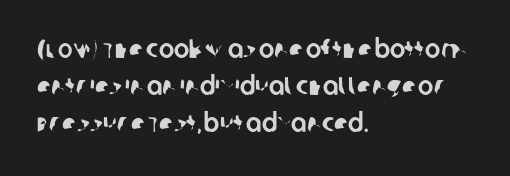
The image shows 26 px text type; set left-aligned, normal line spacing (1.43x), normal letter spacing, not underlined.
